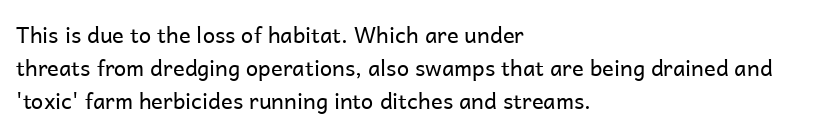
Descender tails drop into unmarked territory. Vertically, the passage feels balanced, rows spaced as you'd expect. The typesetter chose a ragged-right arrangement here. The typography opts for an upright posture over an oblique one. The rendering keeps characters at their native spacing. Stroke mass is kept to a normal reading level or below.
